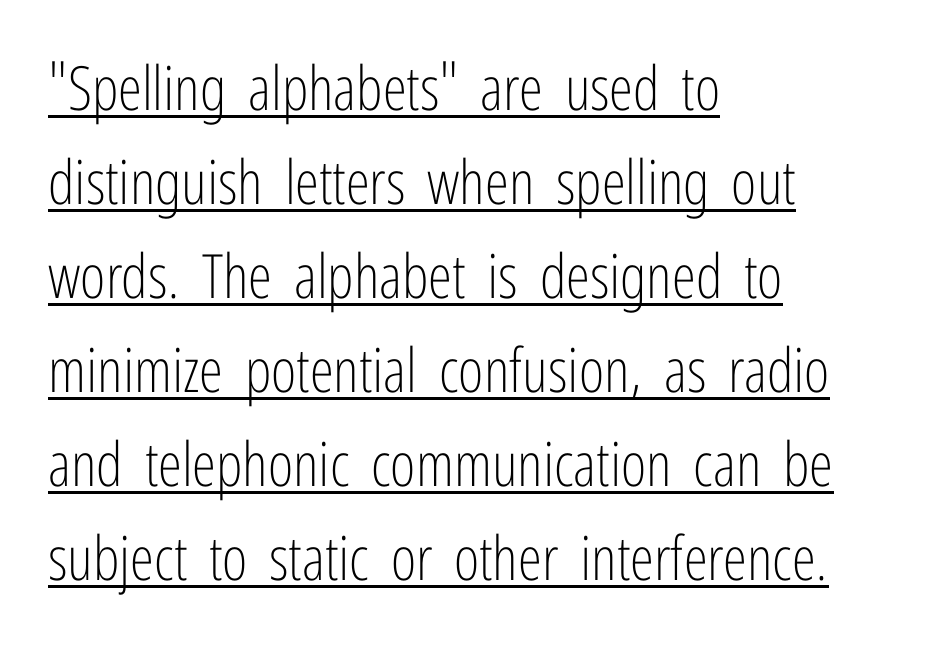
Left-aligned paragraph, ragged on the right. The letters sit at their default tracking, neither squeezed nor spread. Serifs: no, the terminals of the letterforms are clean. Students, observe: this is what conventionally led text looks like.
